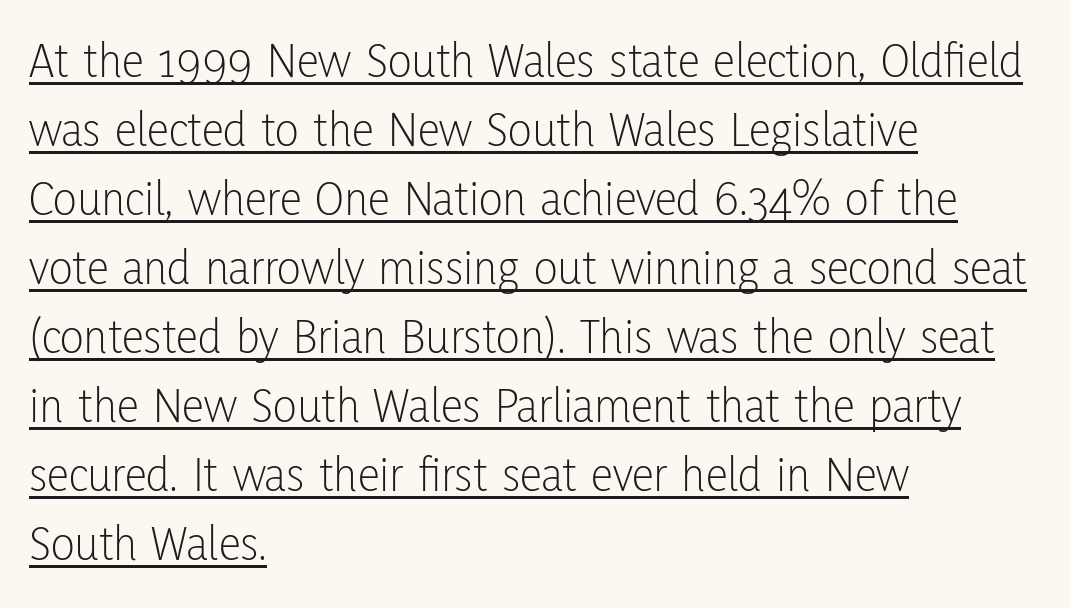
The rendering uses natural spacing where letterforms have individual widths. Upright lettering throughout. In CSS terms this would be text-align: left. The rendering uses the underline text-decoration.
